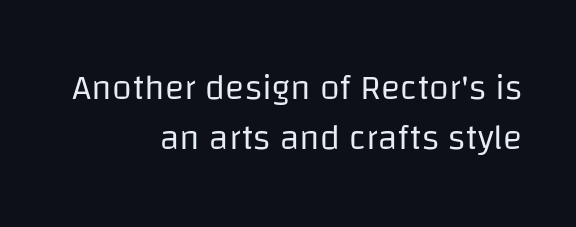
The image shows 36 px regular-weight sans-serif type, upright; set right-aligned, normal line spacing (1.39x), normal letter spacing, not underlined; low stroke contrast and a large x-height.
